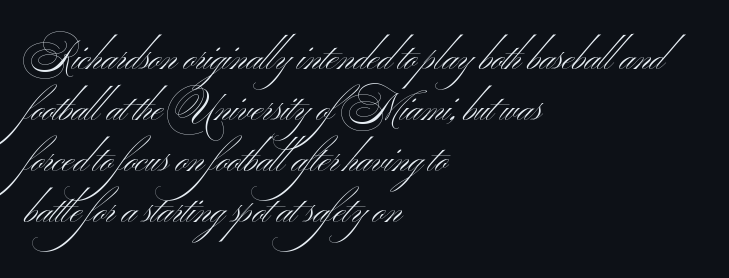
{"serif": "no", "bold": "no", "weight": "light", "width": "wide", "stroke_contrast": "medium", "x_height": "small", "monospaced": "no", "underline": "no", "align": "left", "line_spacing": "normal", "line_spacing_ratio": 1.34, "letter_spacing": "normal", "letter_spacing_em": 0.0, "glyph_px": 38}
